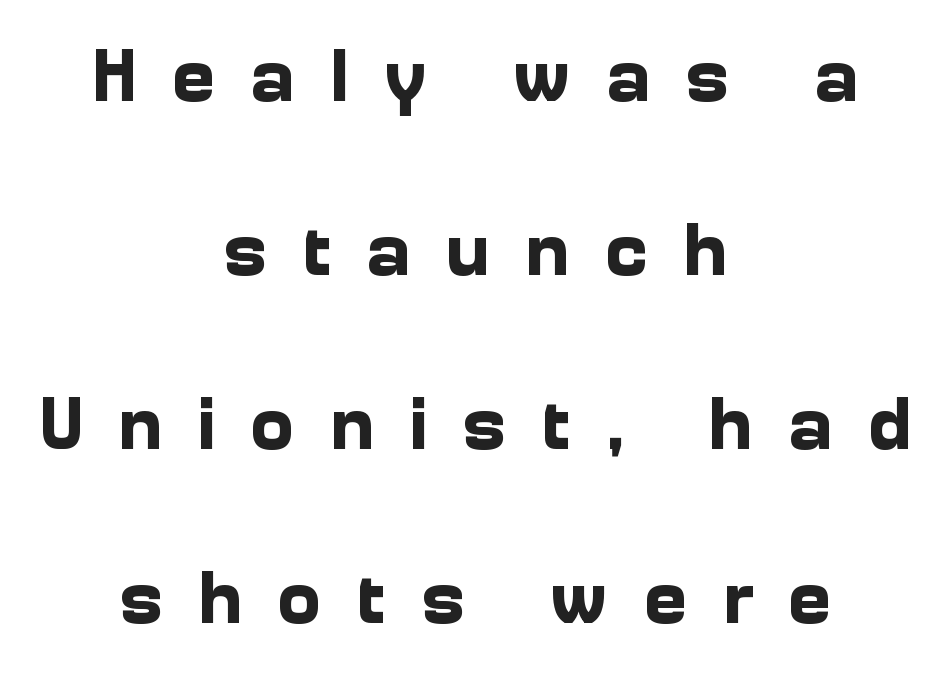
Where is the straight margin? There isn't one; the lines are centered. These lines are rendered in a variable-pitch font. To sum up the face: it is a sans, with no serifs. Quick note: interline space is abundant. Here the glyphs are tracked loosely, breaking word shapes into spaced letters. Descenders are the only things crossing below the line.
